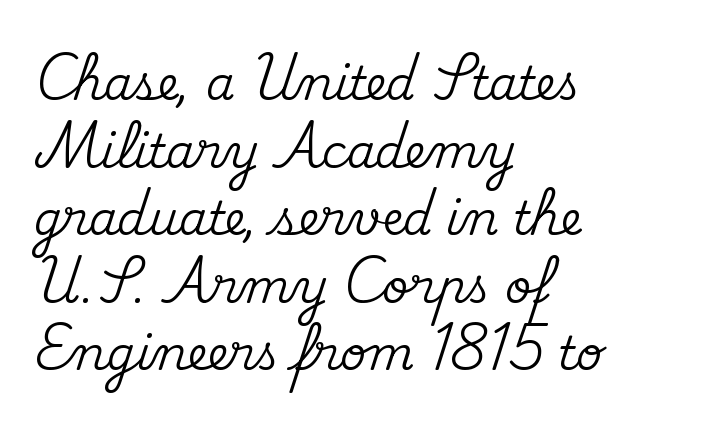
Q: Is the text italic (slanted)? A: Yes.
Q: Is the typeface a serif or a sans-serif typeface? A: Serif.
Q: Is the text underlined? A: No.
Q: How is the paragraph aligned? A: Left-aligned.
Q: Is the spacing between letters normal or unusually wide? A: Normal.
Q: Is the spacing between lines tight, normal or loose? A: Normal.
Q: Width (condensed, normal, or wide)? A: Normal.
Q: Stroke contrast? A: Medium.
Q: x-height? A: Small.
Q: Monospaced? A: No.
